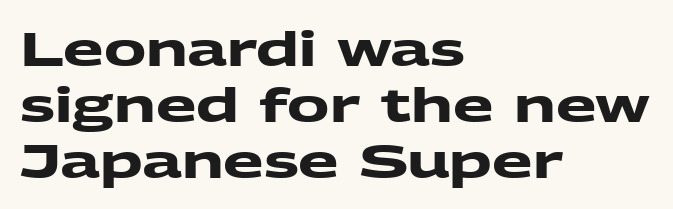
The image shows 47 px heavy, wide sans-serif type; set left-aligned, line spacing 1.19x, normal letter spacing, not underlined; medium stroke contrast and a medium x-height.
